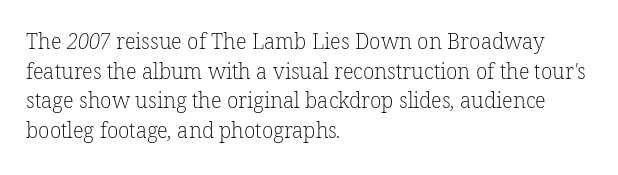
Q: Is the text bold? A: No.
Q: Is the text underlined? A: No.
Q: How is the paragraph aligned? A: Left-aligned.
Q: Is the spacing between letters normal or unusually wide? A: Normal.
Q: Is the spacing between lines tight, normal or loose? A: Normal.
